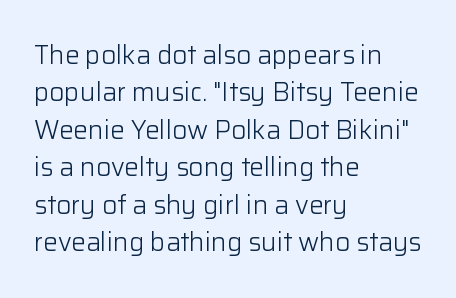
Is the letter spacing exaggerated? No — it looks like the ordinary default. This block has exactly the height ordinary leading produces. This is the regular roman posture of the typeface. Weight: not bold — regular or lighter.
